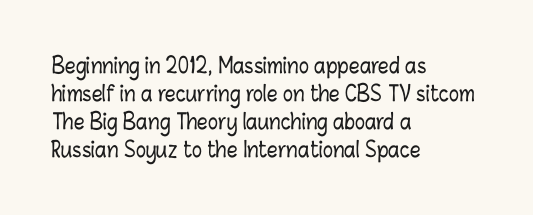
{"italic": "no", "underline": "no", "align": "left", "line_spacing": "normal", "line_spacing_ratio": 1.33, "letter_spacing": "normal", "letter_spacing_em": 0.0, "glyph_px": 21}
